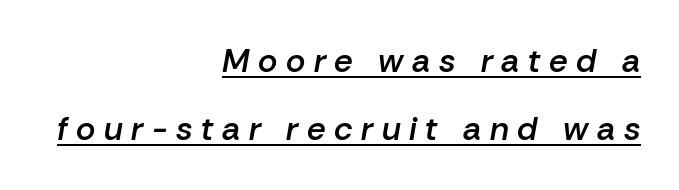
The lines in this sample share a right terminus and differ only in where they begin. Weight check: semibold — heavier than regular, not quite bold. Note the varied advance widths — an 'i' is clearly narrower than an 'm'. The rendering applies a slant to the glyphs. Glance below the letters and you will spot a drawn line.
